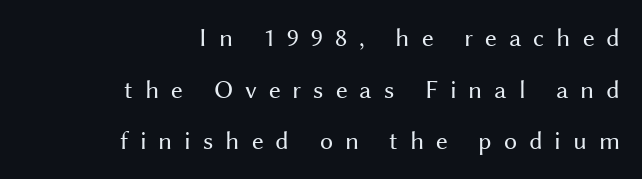
The image shows 26 px text type, upright; set right-aligned, loose line spacing (1.99x), unusually wide letter spacing (+0.46 em), not underlined.
